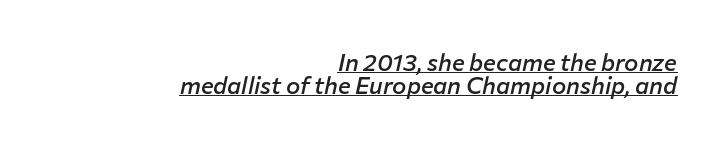
If you drew a line through each stem, it would be angled. Is there much room between lines? No — they nearly touch. The paragraph has a hard right edge and a soft left edge. This is the in-between weight designers call semibold or demi. Nobody touched the tracking dial on this one. The lettering is marked with a stroke running underneath it.
